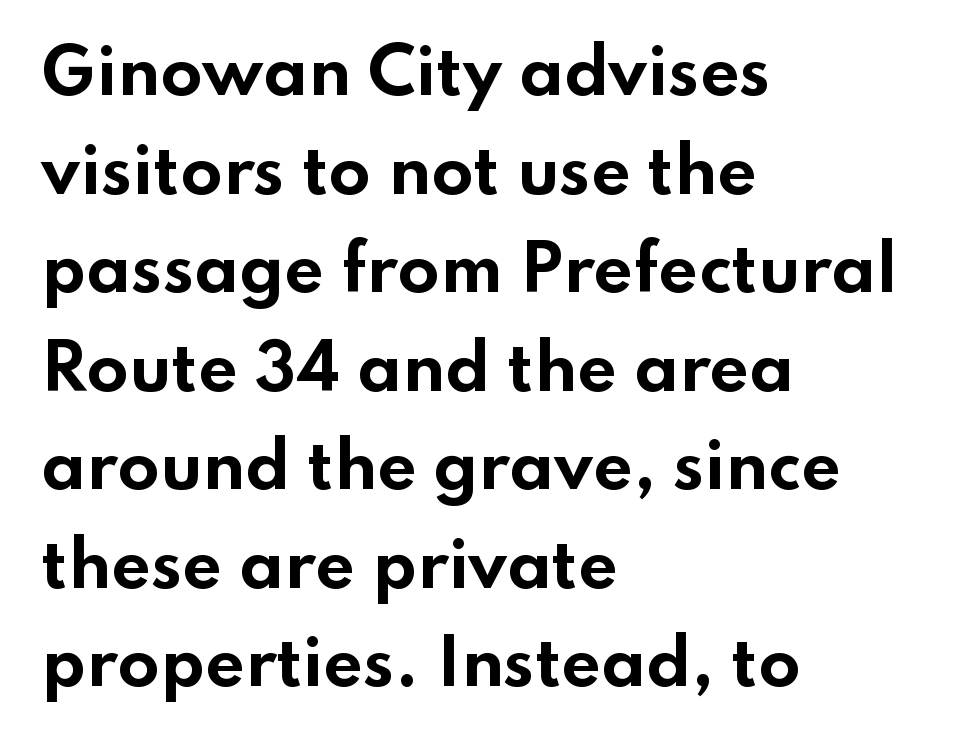
The image shows 62 px bold, wide sans-serif type, upright; set left-aligned, normal line spacing (1.59x), normal letter spacing, not underlined; low stroke contrast and a small x-height.
